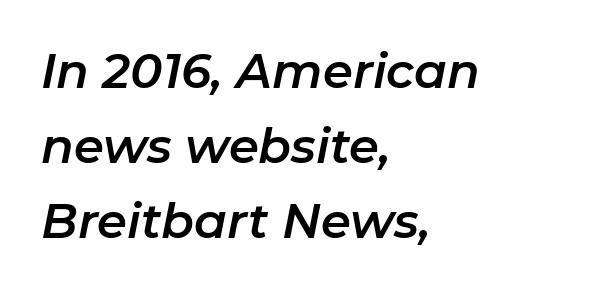
{"italic": "yes", "lean": "right", "slant_degrees": 11, "width": "normal", "stroke_contrast": "low", "x_height": "medium", "monospaced": "no", "underline": "no", "align": "left", "line_spacing": "normal", "line_spacing_ratio": 1.56, "letter_spacing": "normal", "letter_spacing_em": 0.0, "glyph_px": 48}
